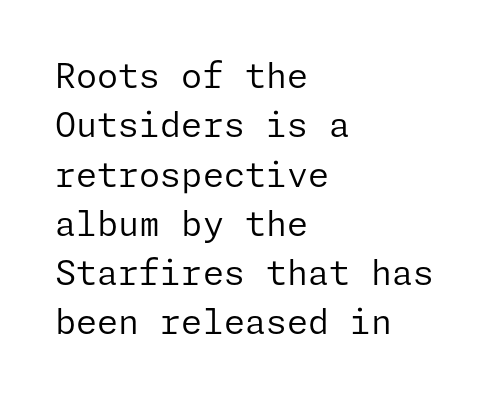
The image shows 34 px regular-weight sans-serif type, upright; set left-aligned, normal line spacing (1.45x), normal letter spacing, not underlined; low stroke contrast and a medium x-height.
